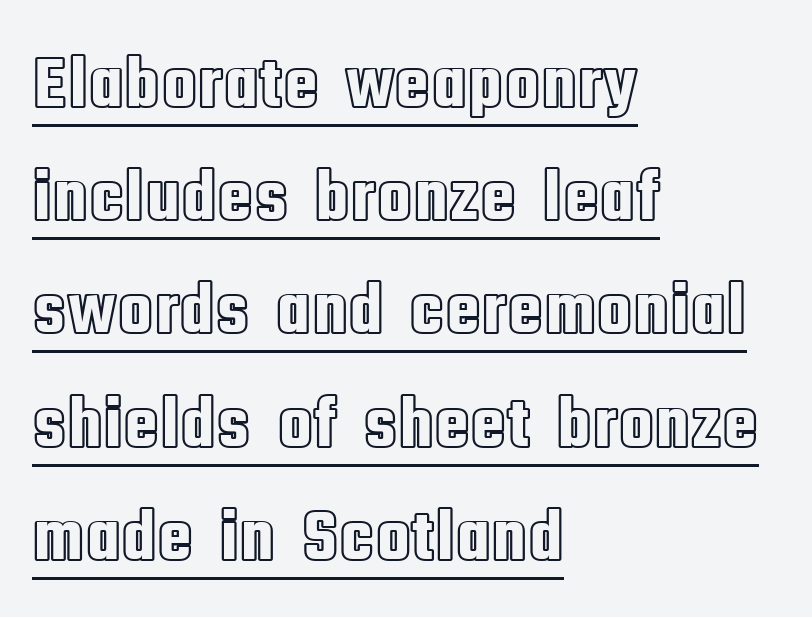
The image shows 74 px condensed type, upright; set left-aligned, normal line spacing (1.53x), normal letter spacing, underlined; a large x-height.
